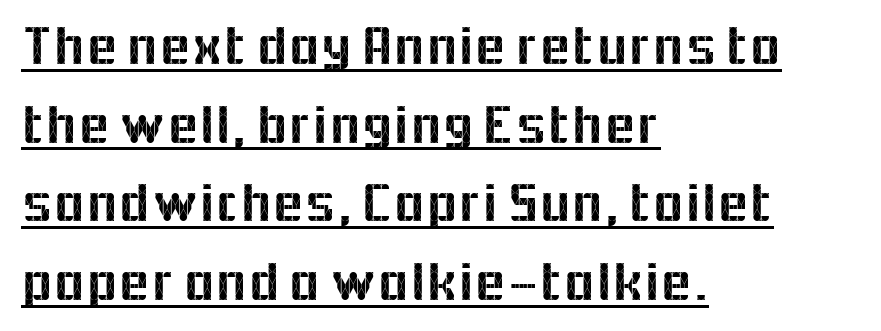
Q: Is the text italic (slanted)? A: No, it is upright.
Q: Is the typeface a serif or a sans-serif typeface? A: Sans-serif.
Q: Is the text underlined? A: Yes.
Q: How is the paragraph aligned? A: Left-aligned.
Q: Is the spacing between letters normal or unusually wide? A: Normal.
Q: Is the spacing between lines tight, normal or loose? A: Normal.
Q: Width (condensed, normal, or wide)? A: Normal.
Q: x-height? A: Medium.
Q: Monospaced? A: No.
